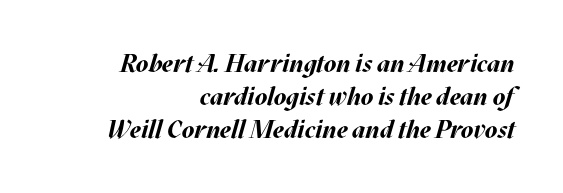
{"italic": "yes", "lean": "right", "slant_degrees": 17, "bold": "yes", "underline": "no", "align": "right", "line_spacing": "normal", "line_spacing_ratio": 1.32, "letter_spacing": "normal", "letter_spacing_em": 0.0, "glyph_px": 25}
